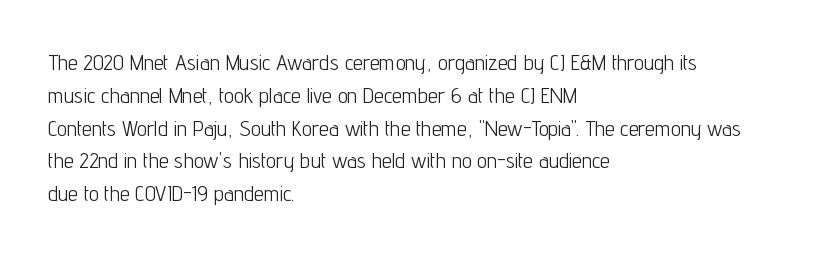
Q: Is the text bold? A: No.
Q: Is the text italic (slanted)? A: No, it is upright.
Q: Is the text underlined? A: No.
Q: How is the paragraph aligned? A: Left-aligned.
Q: Is the spacing between letters normal or unusually wide? A: Normal.
Q: Is the spacing between lines tight, normal or loose? A: Normal.
